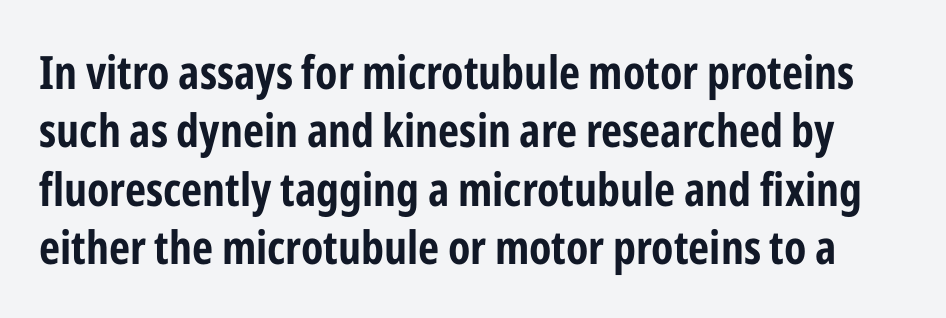
{"serif": "no", "italic": "no", "width": "condensed", "stroke_contrast": "low", "x_height": "medium", "monospaced": "no", "underline": "no", "line_spacing": "normal", "line_spacing_ratio": 1.27, "letter_spacing": "normal", "letter_spacing_em": 0.0, "glyph_px": 46}
